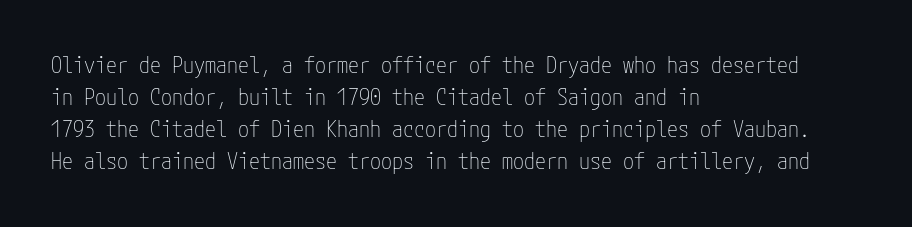
Q: Is the text bold? A: No.
Q: Is the text italic (slanted)? A: No, it is upright.
Q: Is the text underlined? A: No.
Q: How is the paragraph aligned? A: Left-aligned.
Q: Is the spacing between letters normal or unusually wide? A: Normal.
Q: Is the spacing between lines tight, normal or loose? A: Normal.
